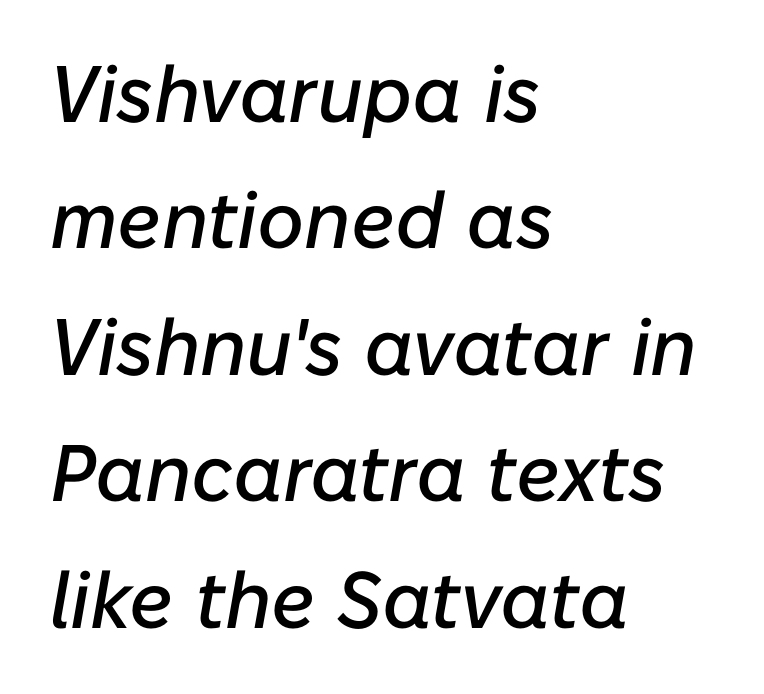
Q: Is the text italic (slanted)? A: Yes, it leans right by about 10 degrees.
Q: Is the text underlined? A: No.
Q: How is the paragraph aligned? A: Left-aligned.
Q: Is the spacing between letters normal or unusually wide? A: Normal.
Q: Is the spacing between lines tight, normal or loose? A: Normal.
Q: Width (condensed, normal, or wide)? A: Normal.
Q: Stroke contrast? A: Low.
Q: x-height? A: Medium.
Q: Monospaced? A: No.
